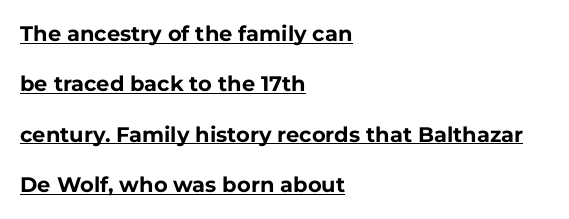
{"italic": "no", "bold": "yes", "underline": "yes", "align": "left", "line_spacing": "loose", "line_spacing_ratio": 2.4, "letter_spacing": "normal", "letter_spacing_em": 0.0, "glyph_px": 21}
